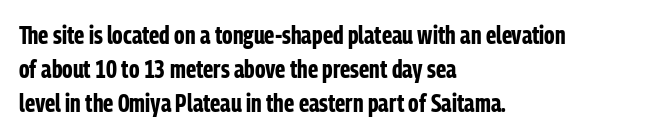
{"italic": "no", "bold": "yes", "underline": "no", "align": "left", "line_spacing": "normal", "line_spacing_ratio": 1.36, "letter_spacing": "normal", "letter_spacing_em": 0.0, "glyph_px": 25}
